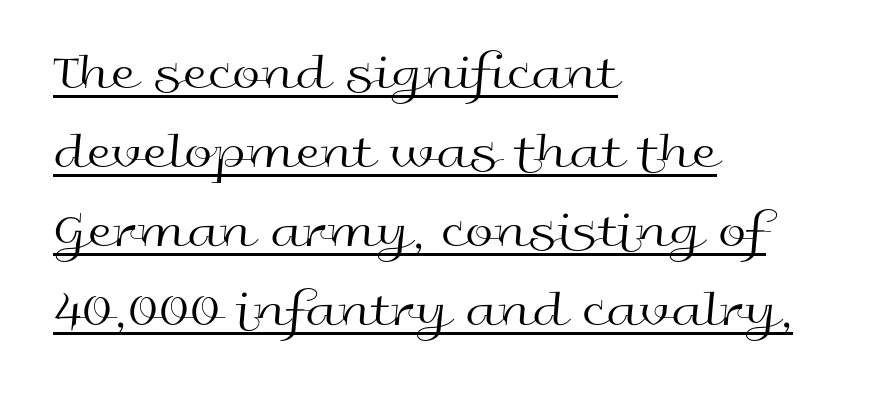
Q: Is the text bold? A: No.
Q: Is the text italic (slanted)? A: No, it is upright.
Q: Is the typeface a serif or a sans-serif typeface? A: Sans-serif.
Q: Is the text underlined? A: Yes.
Q: How is the paragraph aligned? A: Left-aligned.
Q: Is the spacing between letters normal or unusually wide? A: Normal.
Q: Is the spacing between lines tight, normal or loose? A: Normal.
Q: Width (condensed, normal, or wide)? A: Wide.
Q: x-height? A: Medium.
Q: Monospaced? A: No.
